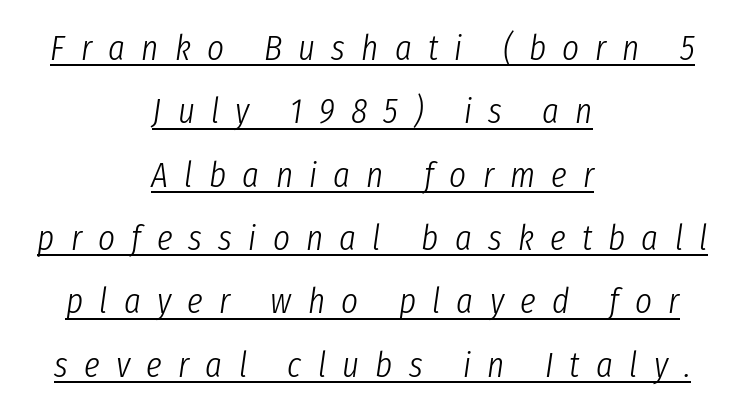
Q: Is the text bold? A: No.
Q: Is the text italic (slanted)? A: Yes, it leans right by about 8 degrees.
Q: Is the text underlined? A: Yes.
Q: How is the paragraph aligned? A: Centered.
Q: Is the spacing between letters normal or unusually wide? A: Unusually wide.
Q: Width (condensed, normal, or wide)? A: Condensed.
Q: Stroke contrast? A: Low.
Q: x-height? A: Medium.
Q: Monospaced? A: No.
